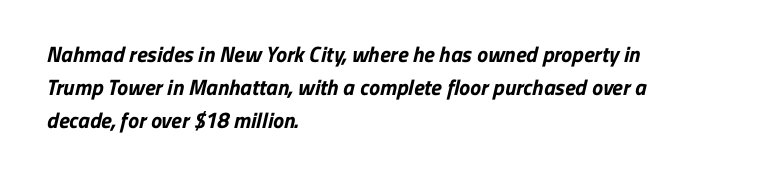
Where is the straight margin? On the left. Each row of text sits above clean, open space. Leading matches the norm, producing a regular column. The letters are bold, with thick, heavy strokes.
